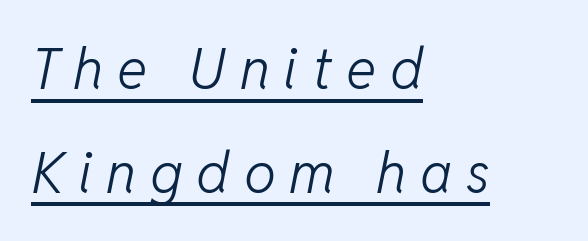
The face used here appears with an underline applied. Letter spacing: wide. These lines are rendered in a variable-pitch font. The letters look calm and open, with moderate or lighter stems. These lines were composed using italics. In CSS terms this would be text-align: left.
